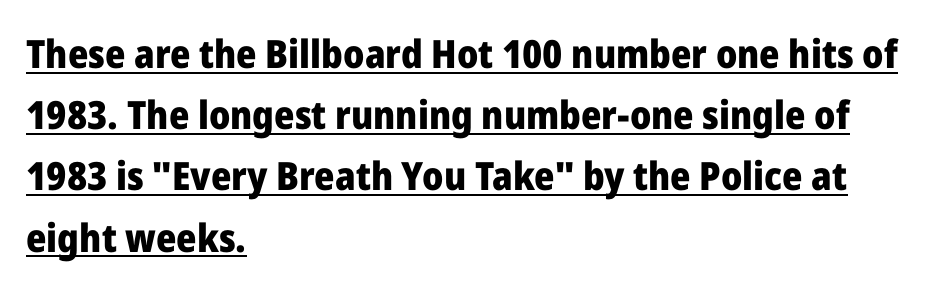
Q: Is the text bold? A: Yes.
Q: Is the text italic (slanted)? A: No, it is upright.
Q: Is the typeface a serif or a sans-serif typeface? A: Sans-serif.
Q: Is the text underlined? A: Yes.
Q: How is the paragraph aligned? A: Left-aligned.
Q: Is the spacing between letters normal or unusually wide? A: Normal.
Q: Is the spacing between lines tight, normal or loose? A: Normal.
Q: Width (condensed, normal, or wide)? A: Normal.
Q: Stroke contrast? A: Low.
Q: x-height? A: Medium.
Q: Monospaced? A: No.
